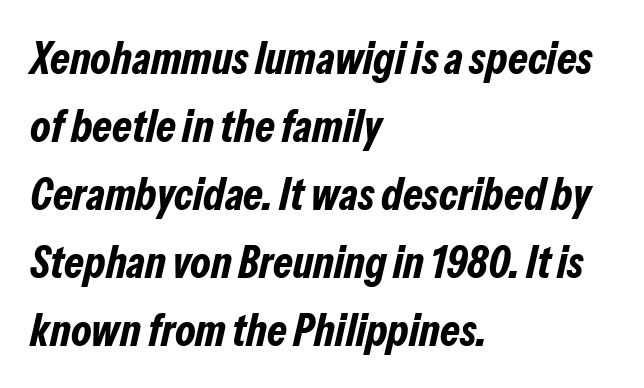
{"italic": "yes", "lean": "right", "slant_degrees": 13, "bold": "yes", "weight": "bold", "width": "condensed", "stroke_contrast": "low", "x_height": "medium", "monospaced": "no", "underline": "no", "align": "left", "line_spacing": "normal", "line_spacing_ratio": 1.51, "letter_spacing": "normal", "letter_spacing_em": 0.0, "glyph_px": 45}
